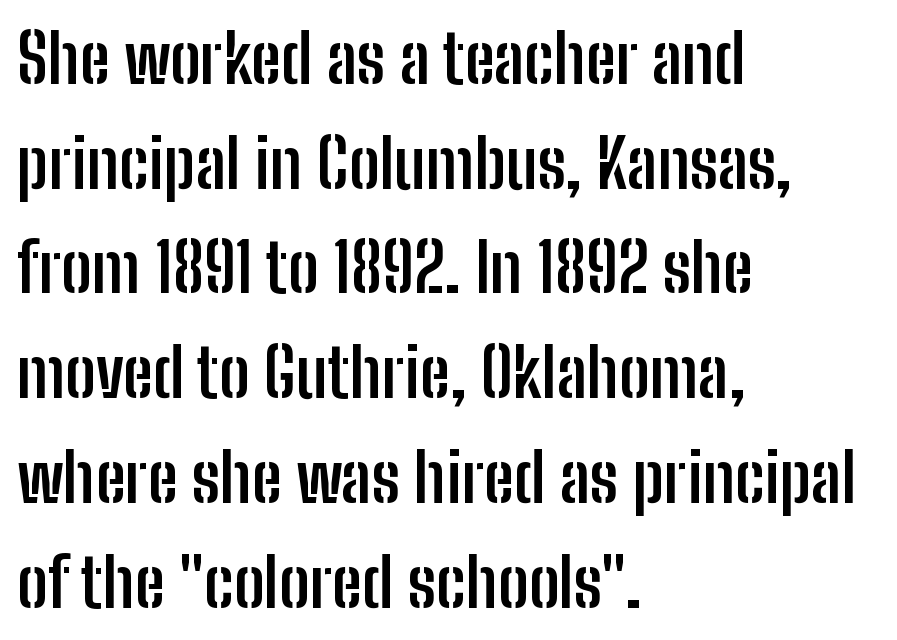
Q: Is the text bold? A: Yes.
Q: Is the text italic (slanted)? A: No, it is upright.
Q: Is the typeface a serif or a sans-serif typeface? A: Sans-serif.
Q: Is the text underlined? A: No.
Q: How is the paragraph aligned? A: Left-aligned.
Q: Is the spacing between letters normal or unusually wide? A: Normal.
Q: Is the spacing between lines tight, normal or loose? A: Normal.
Q: Width (condensed, normal, or wide)? A: Condensed.
Q: Stroke contrast? A: Low.
Q: x-height? A: Medium.
Q: Monospaced? A: No.
